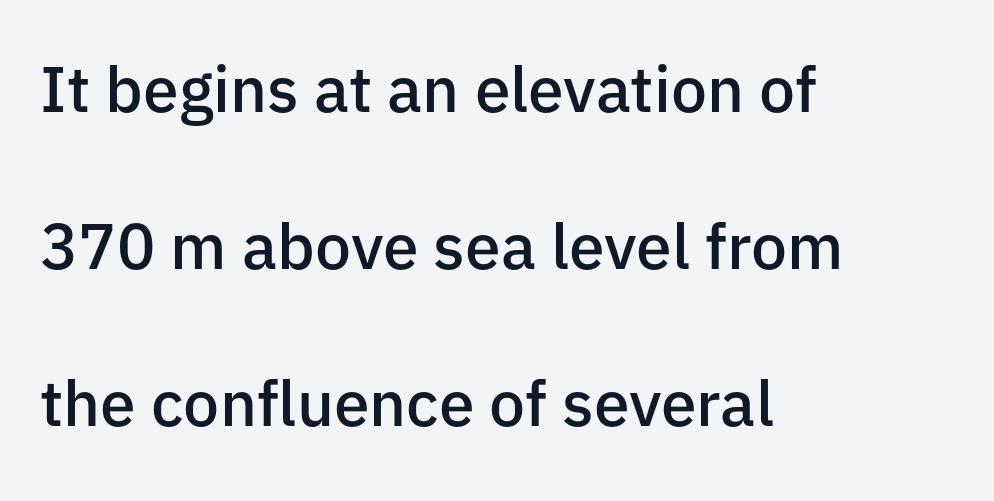
Notice how the passage keeps a crisp vertical edge on the left only. Stems and bowls a touch heavier than normal — semibold. Posture: straight, roman, zero tilt. Loosely led — the rows are spread out. I'd call this a sans setting — the letters go barefoot.
